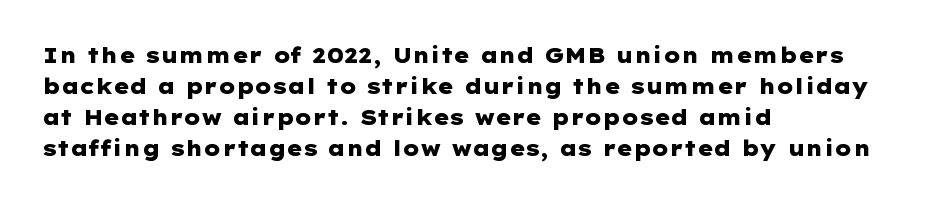
Posture: vertical. A classic flush-left, rag-right setting is used for this passage. Horizontal bands of white between lines are of average thickness. Each word holds together tightly as a unit, with standard inter-letter gaps. The font is running at its bold setting.
